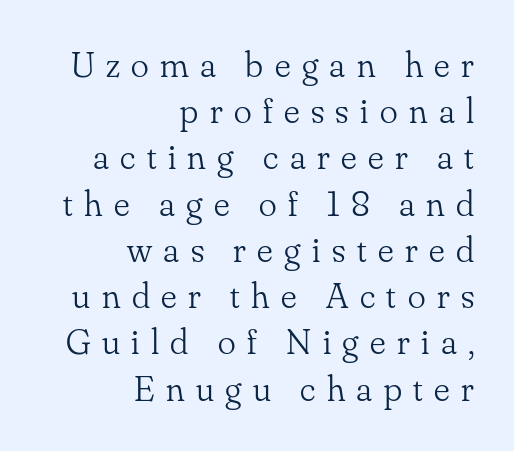
The image shows 37 px light serif type, upright; set right-aligned, normal line spacing (1.25x), unusually wide letter spacing (+0.31 em), not underlined; low stroke contrast and a small x-height.
